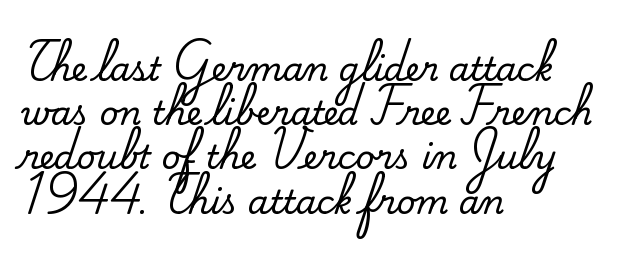
The image shows 33 px serif type; set left-aligned, normal line spacing (1.34x), normal letter spacing, not underlined; medium stroke contrast and a small x-height.
